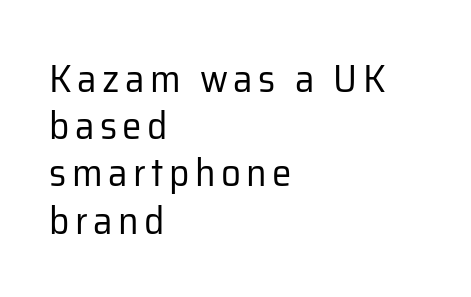
The image shows 39 px regular-weight sans-serif type, upright; set left-aligned, line spacing 1.21x, not underlined; low stroke contrast and a medium x-height.
